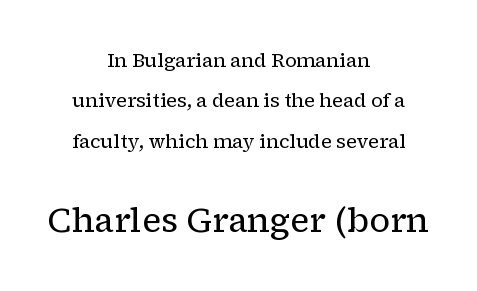
Q: Is the text bold? A: No.
Q: Is the text italic (slanted)? A: No, it is upright.
Q: Is the typeface a serif or a sans-serif typeface? A: Serif.
Q: Is the text underlined? A: No.
Q: How is the paragraph aligned? A: Centered.
Q: Is the spacing between letters normal or unusually wide? A: Normal.
Q: Is the spacing between lines tight, normal or loose? A: Loose.
Q: Which block of text is set in a larger size, the first (top) or the second (bottom)? A: The second (bottom) one.
Q: Width (condensed, normal, or wide)? A: Normal.
Q: Stroke contrast? A: Low.
Q: x-height? A: Medium.
Q: Monospaced? A: No.
